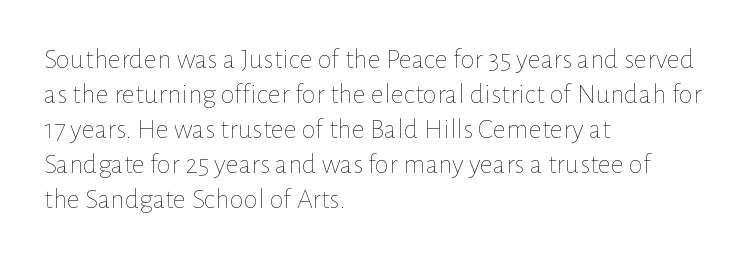
The image shows 29 px thin type, upright; set left-aligned, line spacing 1.21x, normal letter spacing, not underlined; low stroke contrast and a medium x-height.
